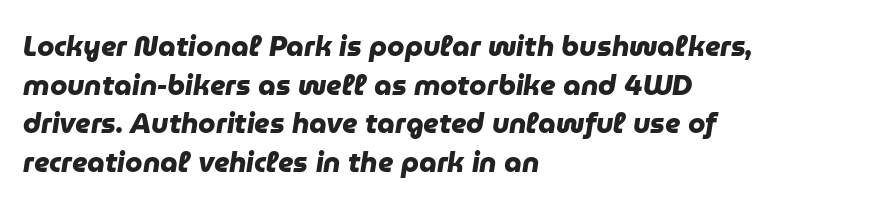
Q: Is the text bold? A: Yes.
Q: Is the typeface a serif or a sans-serif typeface? A: Sans-serif.
Q: Is the text underlined? A: No.
Q: How is the paragraph aligned? A: Left-aligned.
Q: Is the spacing between letters normal or unusually wide? A: Normal.
Q: Is the spacing between lines tight, normal or loose? A: Normal.
Q: Width (condensed, normal, or wide)? A: Normal.
Q: Stroke contrast? A: Low.
Q: x-height? A: Medium.
Q: Monospaced? A: No.
